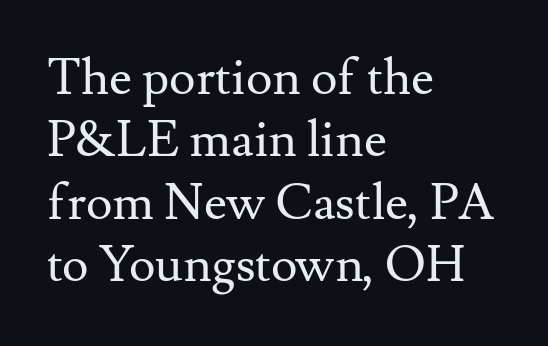
The image shows 50 px regular-weight serif type, upright; set left-aligned, normal line spacing (1.25x), normal letter spacing, not underlined; medium stroke contrast and a small x-height.
